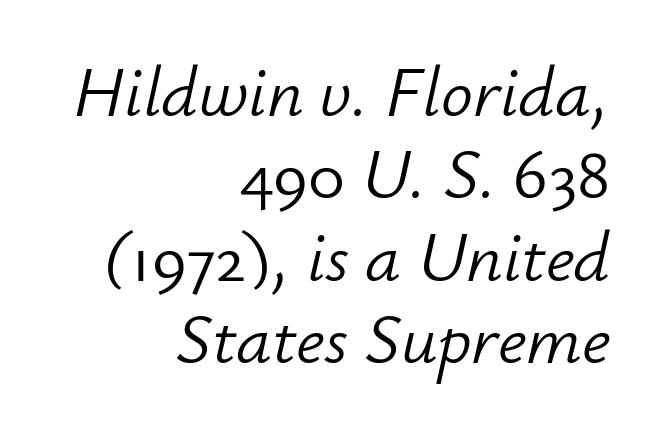
The image shows 71 px light type, italic (leaning right); set right-aligned, line spacing 1.16x, normal letter spacing, not underlined; low stroke contrast and a small x-height.
